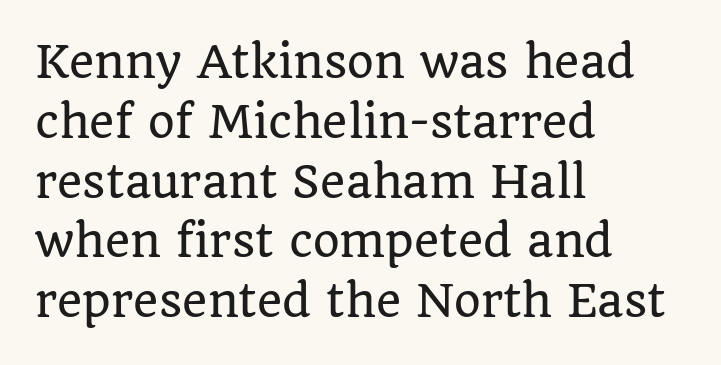
Q: Is the text italic (slanted)? A: No, it is upright.
Q: Is the typeface a serif or a sans-serif typeface? A: Serif.
Q: Is the text underlined? A: No.
Q: How is the paragraph aligned? A: Left-aligned.
Q: Is the spacing between letters normal or unusually wide? A: Normal.
Q: Is the spacing between lines tight, normal or loose? A: Normal.
Q: Width (condensed, normal, or wide)? A: Normal.
Q: Stroke contrast? A: Low.
Q: x-height? A: Large.
Q: Monospaced? A: No.
